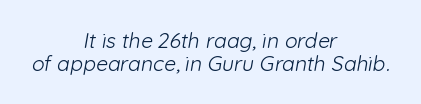
Q: Is the text bold? A: No.
Q: Is the text underlined? A: No.
Q: How is the paragraph aligned? A: Centered.
Q: Is the spacing between letters normal or unusually wide? A: Normal.
Q: Is the spacing between lines tight, normal or loose? A: Tight.
